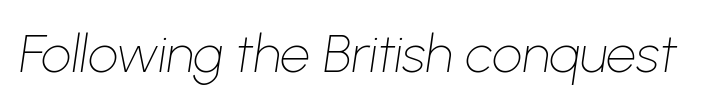
{"italic": "yes", "lean": "right", "slant_degrees": 8, "bold": "no", "weight": "thin", "width": "normal", "stroke_contrast": "low", "x_height": "medium", "monospaced": "no", "underline": "no", "letter_spacing": "normal", "letter_spacing_em": 0.0, "glyph_px": 53}
